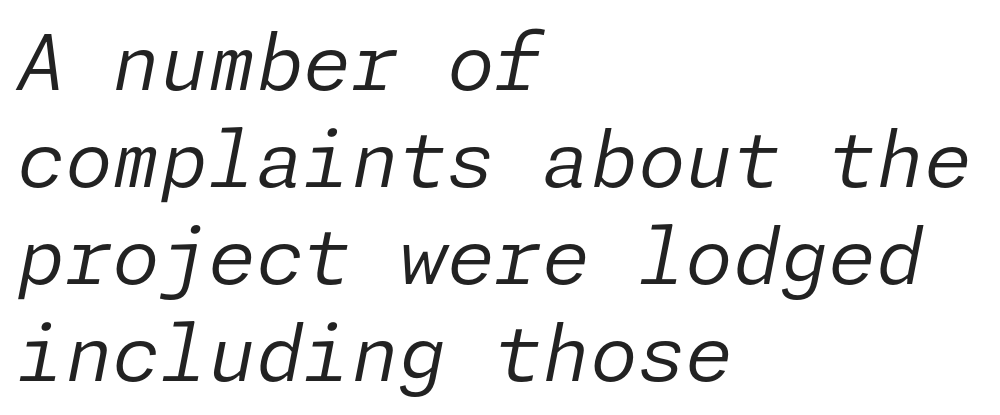
Q: Is the text bold? A: No.
Q: Is the text italic (slanted)? A: Yes, it leans right by about 11 degrees.
Q: Is the text underlined? A: No.
Q: How is the paragraph aligned? A: Left-aligned.
Q: Is the spacing between letters normal or unusually wide? A: Normal.
Q: Is the spacing between lines tight, normal or loose? A: Normal.
Q: Width (condensed, normal, or wide)? A: Normal.
Q: Stroke contrast? A: Low.
Q: x-height? A: Medium.
